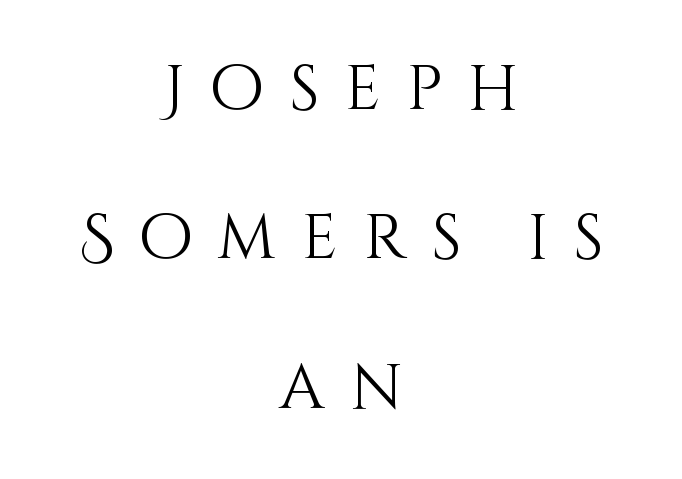
Q: Is the text bold? A: No.
Q: Is the text italic (slanted)? A: No, it is upright.
Q: Is the text underlined? A: No.
Q: How is the paragraph aligned? A: Centered.
Q: Is the spacing between letters normal or unusually wide? A: Unusually wide.
Q: Is the spacing between lines tight, normal or loose? A: Loose.
Q: Width (condensed, normal, or wide)? A: Normal.
Q: Stroke contrast? A: Medium.
Q: x-height? A: Large.
Q: Monospaced? A: No.
